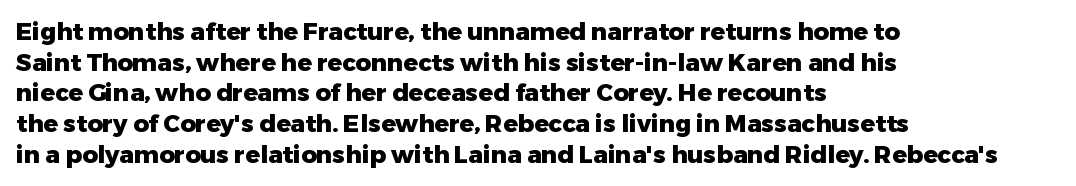
Summary of weight: heavy, a full bold. Tracking value appears to be zero — textbook default spacing. No italicization has been applied; the sample stays upright. The words here are not underlined. A normal amount of white space separates one row of letters from the next.
